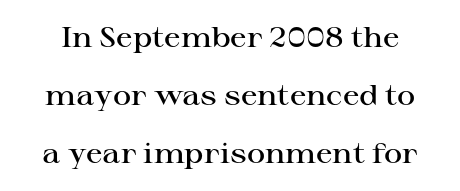
The image shows 28 px semibold, wide serif type, upright; set loose line spacing (2.07x), normal letter spacing, not underlined; high stroke contrast and a medium x-height.
